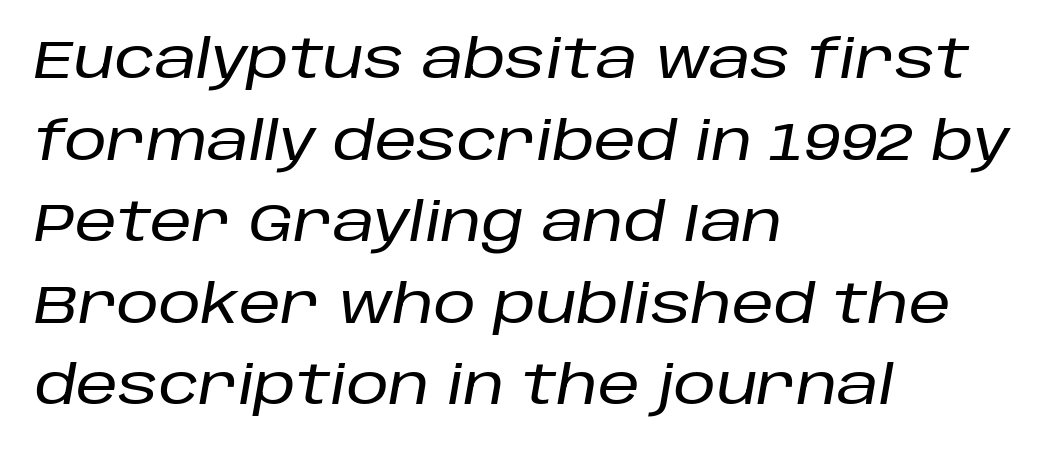
The image shows 53 px text type, italic (leaning right); set left-aligned, normal line spacing (1.54x), normal letter spacing, not underlined; low stroke contrast and a large x-height.
